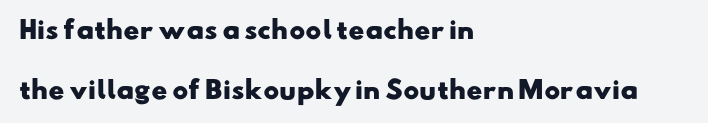
{"bold": "yes", "underline": "no", "align": "left", "line_spacing": "loose", "line_spacing_ratio": 2.48, "letter_spacing": "normal", "letter_spacing_em": 0.0, "glyph_px": 24}
